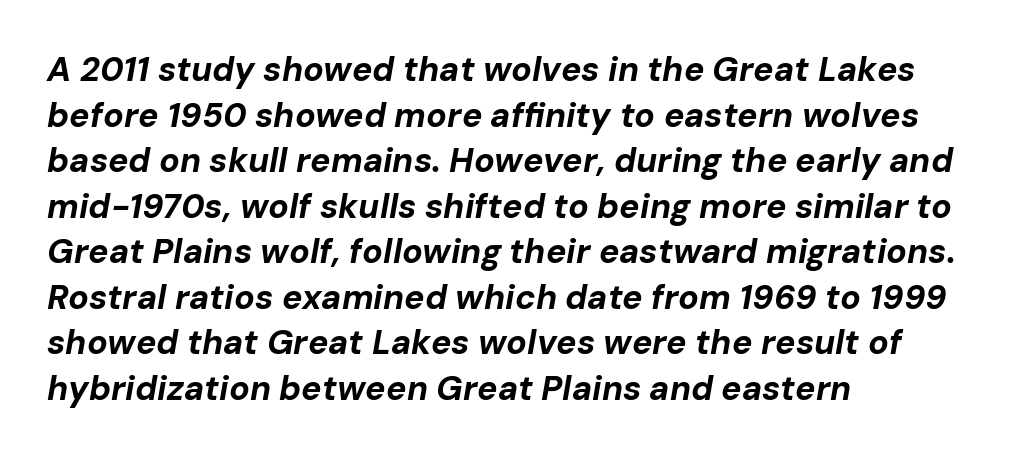
Note the varied advance widths — an 'i' is clearly narrower than an 'm'. This rendering leaves character spacing at its baseline value. I'd describe the lettering as bold — thick and assertive. The space directly below the letters is spotless. Casual observation: everything's shoved over to the left. An italicized treatment has been applied to the whole sample.
